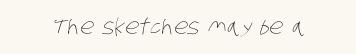
Q: Is the text bold? A: No.
Q: Is the text underlined? A: No.
Q: Is the spacing between letters normal or unusually wide? A: Normal.
